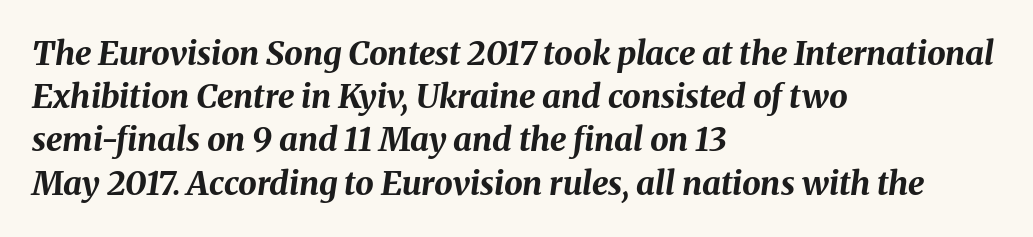
Q: Is the text bold? A: Yes.
Q: Is the text italic (slanted)? A: Yes, it leans right by about 8 degrees.
Q: Is the text underlined? A: No.
Q: How is the paragraph aligned? A: Left-aligned.
Q: Is the spacing between letters normal or unusually wide? A: Normal.
Q: Is the spacing between lines tight, normal or loose? A: Normal.
Q: Width (condensed, normal, or wide)? A: Normal.
Q: Stroke contrast? A: Medium.
Q: x-height? A: Medium.
Q: Monospaced? A: No.
